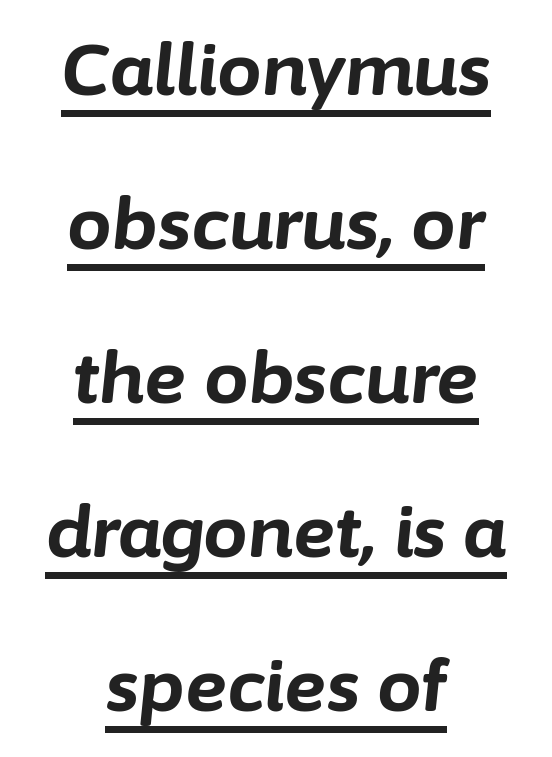
Observe the lean: these are italic letterforms. Do the characters align in a grid? No, the font is proportional. You can see a thin bar hugging the bottom of the glyphs. Heavy, bold letterforms. You could call the tracking neutral — neither tight nor loose.
